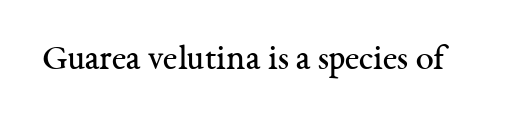
{"serif": "yes", "italic": "no", "bold": "no", "weight": "regular", "width": "normal", "stroke_contrast": "medium", "x_height": "medium", "monospaced": "no", "underline": "no", "letter_spacing": "normal", "letter_spacing_em": 0.0, "glyph_px": 36}
